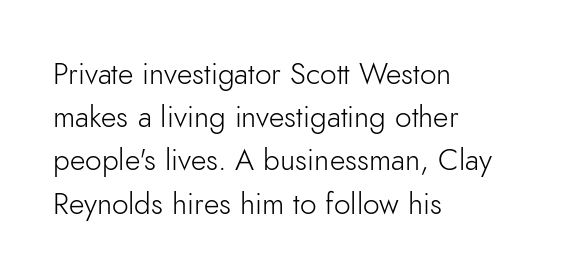
Q: Is the text bold? A: No.
Q: Is the text italic (slanted)? A: No, it is upright.
Q: Is the typeface a serif or a sans-serif typeface? A: Sans-serif.
Q: Is the text underlined? A: No.
Q: How is the paragraph aligned? A: Left-aligned.
Q: Is the spacing between letters normal or unusually wide? A: Normal.
Q: Is the spacing between lines tight, normal or loose? A: Normal.
Q: Width (condensed, normal, or wide)? A: Normal.
Q: Stroke contrast? A: Low.
Q: x-height? A: Small.
Q: Monospaced? A: No.
